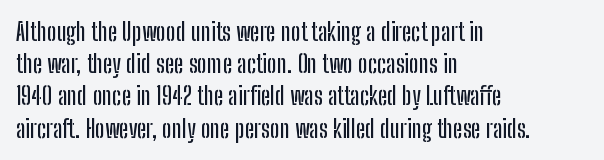
Q: Is the text italic (slanted)? A: No, it is upright.
Q: Is the text underlined? A: No.
Q: How is the paragraph aligned? A: Left-aligned.
Q: Is the spacing between letters normal or unusually wide? A: Normal.
Q: Is the spacing between lines tight, normal or loose? A: Normal.
